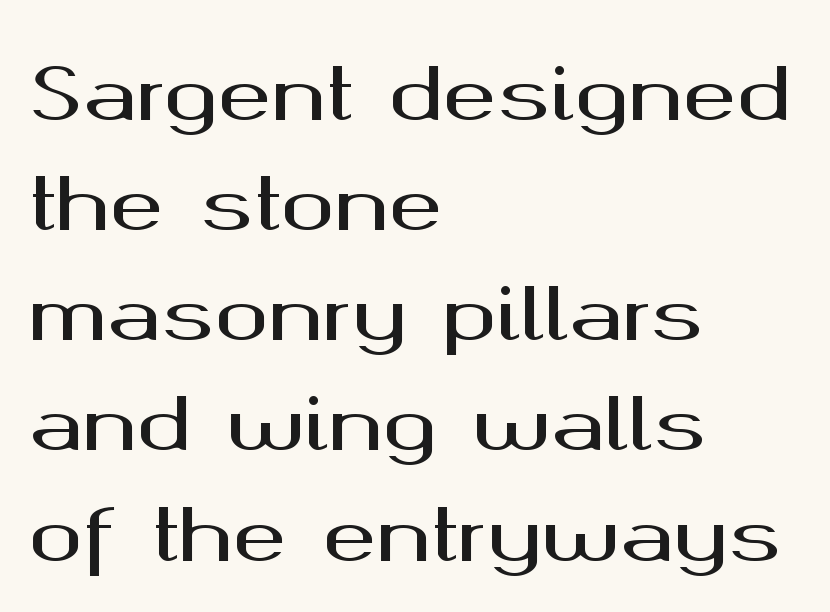
Q: Is the text italic (slanted)? A: No, it is upright.
Q: Is the typeface a serif or a sans-serif typeface? A: Sans-serif.
Q: Is the text underlined? A: No.
Q: How is the paragraph aligned? A: Left-aligned.
Q: Is the spacing between letters normal or unusually wide? A: Normal.
Q: Is the spacing between lines tight, normal or loose? A: Normal.
Q: Width (condensed, normal, or wide)? A: Wide.
Q: Stroke contrast? A: Medium.
Q: x-height? A: Medium.
Q: Monospaced? A: No.
